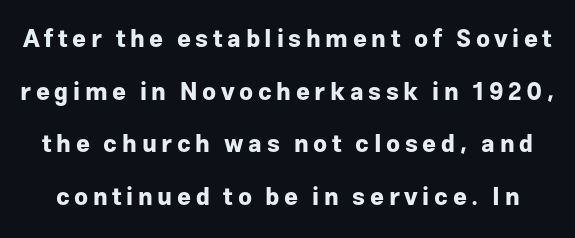
Tall strokes in this sample are plumb rather than angled. Line spacing here is loose. Strong, thick strokes mark this as bold type. The string is rendered with underlining switched off.
